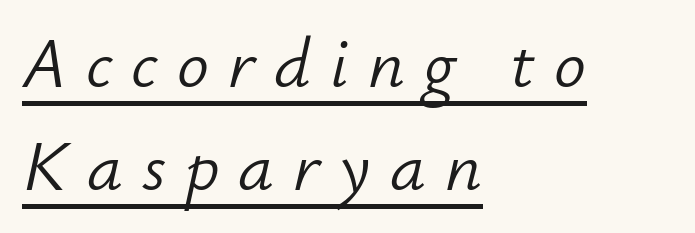
{"italic": "yes", "lean": "right", "slant_degrees": 12, "bold": "no", "weight": "light", "width": "normal", "stroke_contrast": "low", "x_height": "small", "monospaced": "no", "underline": "yes", "align": "left", "line_spacing": "normal", "line_spacing_ratio": 1.45, "letter_spacing": "wide", "letter_spacing_em": 0.27, "glyph_px": 71}
